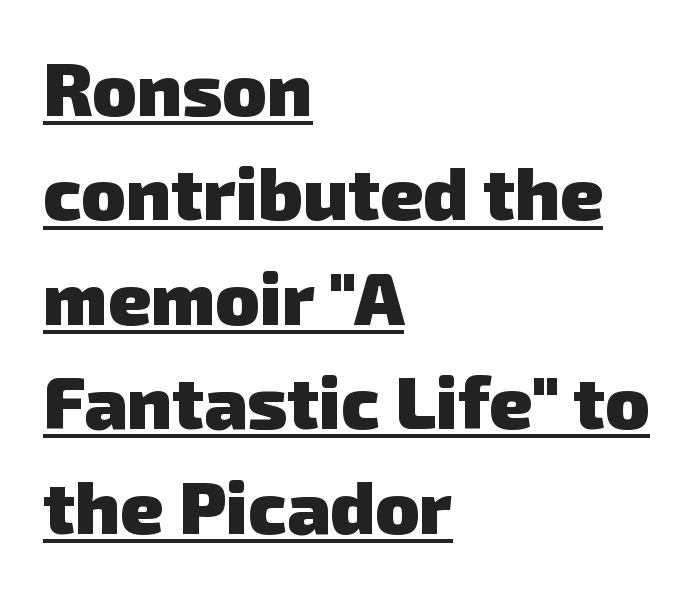
The image shows 73 px heavy sans-serif type; set left-aligned, normal line spacing (1.43x), normal letter spacing, underlined; low stroke contrast and a medium x-height.
